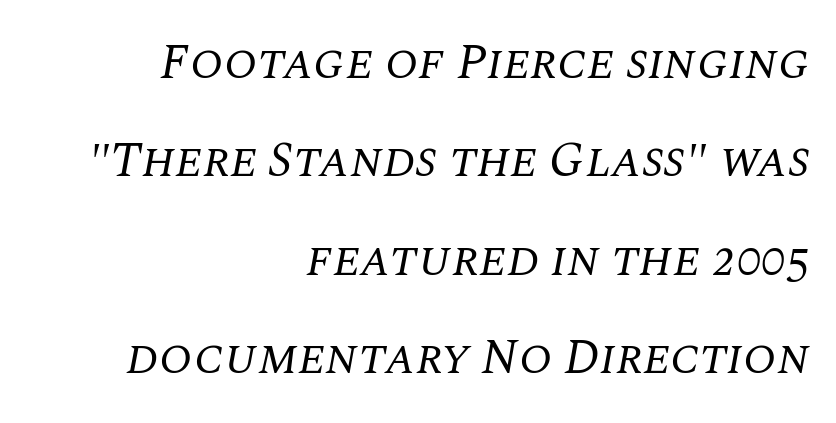
Q: Is the text bold? A: No.
Q: Is the text italic (slanted)? A: Yes, it leans right by about 10 degrees.
Q: Is the typeface a serif or a sans-serif typeface? A: Serif.
Q: Is the text underlined? A: No.
Q: How is the paragraph aligned? A: Right-aligned.
Q: Is the spacing between letters normal or unusually wide? A: Normal.
Q: Is the spacing between lines tight, normal or loose? A: Loose.
Q: Width (condensed, normal, or wide)? A: Normal.
Q: Stroke contrast? A: Medium.
Q: x-height? A: Large.
Q: Monospaced? A: No.
